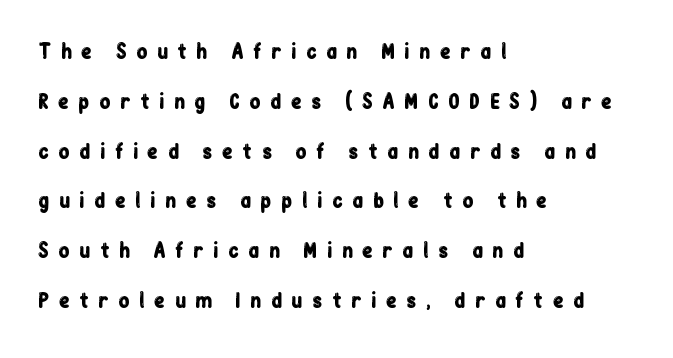
This sample is left-justified, so line endings fall wherever the words run out. In terms of leading, this rendering errs on the spacious side. The font's upright variant was chosen for this text. In terms of letterspacing, this is a distinctly airy, spread setting. The area under the type is left untouched.
